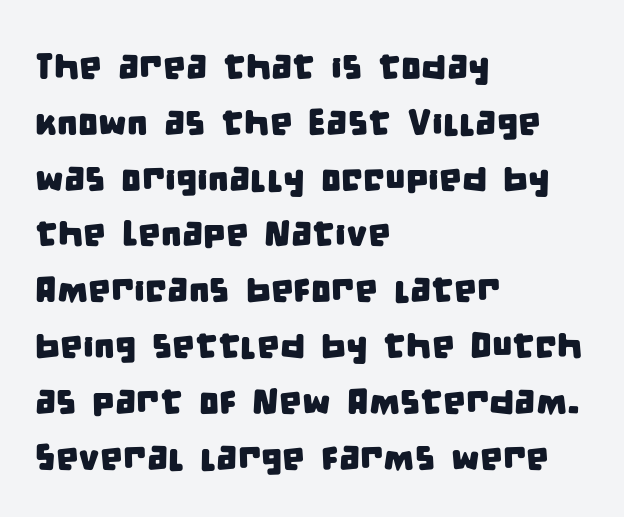
Q: Is the typeface a serif or a sans-serif typeface? A: Sans-serif.
Q: Is the text underlined? A: No.
Q: How is the paragraph aligned? A: Left-aligned.
Q: Is the spacing between letters normal or unusually wide? A: Normal.
Q: Is the spacing between lines tight, normal or loose? A: Normal.
Q: Width (condensed, normal, or wide)? A: Condensed.
Q: Stroke contrast? A: Low.
Q: x-height? A: Large.
Q: Monospaced? A: No.
